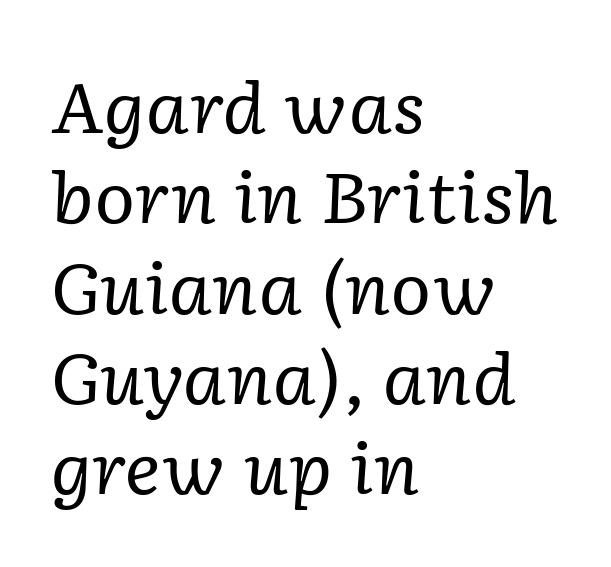
Q: Is the text bold? A: No.
Q: Is the text italic (slanted)? A: Yes, it leans right by about 2 degrees.
Q: Is the typeface a serif or a sans-serif typeface? A: Serif.
Q: Is the text underlined? A: No.
Q: How is the paragraph aligned? A: Left-aligned.
Q: Is the spacing between letters normal or unusually wide? A: Normal.
Q: Is the spacing between lines tight, normal or loose? A: Normal.
Q: Width (condensed, normal, or wide)? A: Normal.
Q: Stroke contrast? A: Low.
Q: x-height? A: Medium.
Q: Monospaced? A: No.
